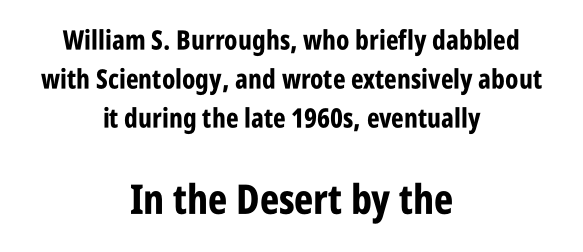
The image shows 41 px bold, condensed sans-serif type, upright; set centered, normal line spacing (1.45x), normal letter spacing, not underlined; the second (bottom) block is 1.52x larger; low stroke contrast and a large x-height.
